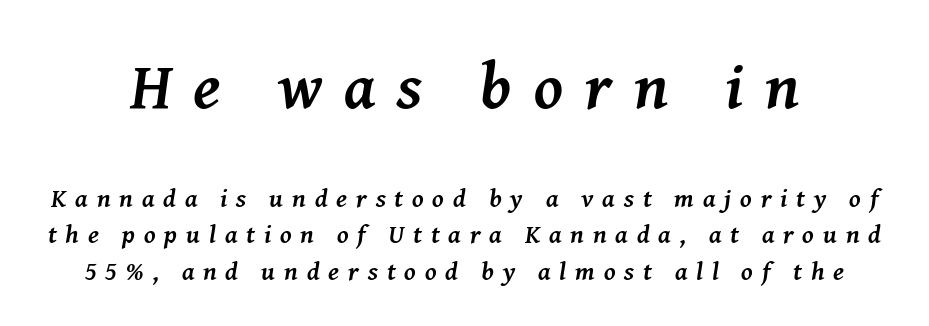
The image shows 65 px semibold serif type, italic (leaning right); set normal line spacing (1.39x), unusually wide letter spacing (+0.34 em), not underlined; the first (top) block is 2.5x larger; medium stroke contrast and a medium x-height.
